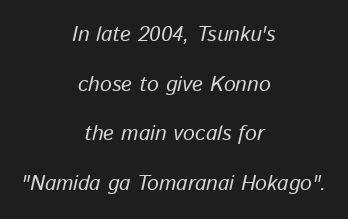
{"italic": "yes", "lean": "right", "slant_degrees": 13, "underline": "no", "align": "center", "line_spacing": "loose", "line_spacing_ratio": 2.36, "letter_spacing": "normal", "letter_spacing_em": 0.0, "glyph_px": 21}
